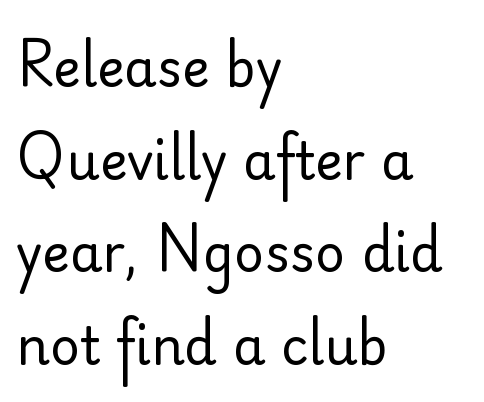
Q: Is the text bold? A: No.
Q: Is the text italic (slanted)? A: No, it is upright.
Q: Is the typeface a serif or a sans-serif typeface? A: Sans-serif.
Q: Is the text underlined? A: No.
Q: How is the paragraph aligned? A: Left-aligned.
Q: Is the spacing between letters normal or unusually wide? A: Normal.
Q: Width (condensed, normal, or wide)? A: Normal.
Q: Stroke contrast? A: Low.
Q: x-height? A: Small.
Q: Monospaced? A: No.
